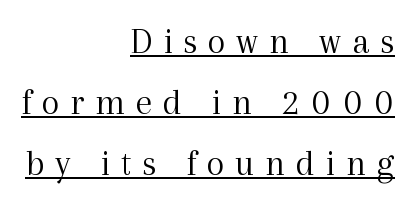
The image shows 37 px light serif type, upright; set right-aligned, normal line spacing (1.65x), unusually wide letter spacing (+0.29 em), underlined; a medium x-height.
